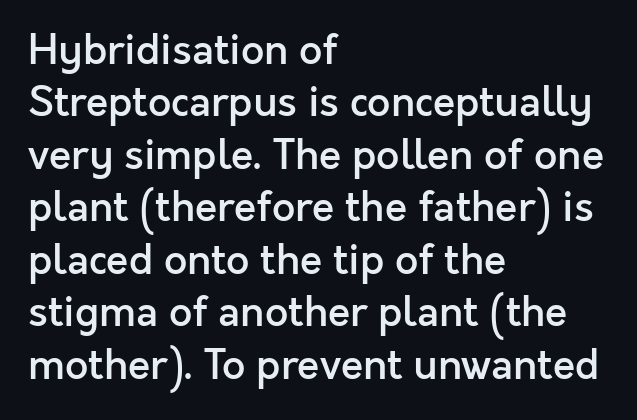
{"serif": "no", "italic": "no", "bold": "semi", "weight": "semibold", "width": "normal", "x_height": "medium", "monospaced": "no", "underline": "no", "align": "left", "line_spacing": "normal", "line_spacing_ratio": 1.28, "letter_spacing": "normal", "letter_spacing_em": 0.0, "glyph_px": 41}
